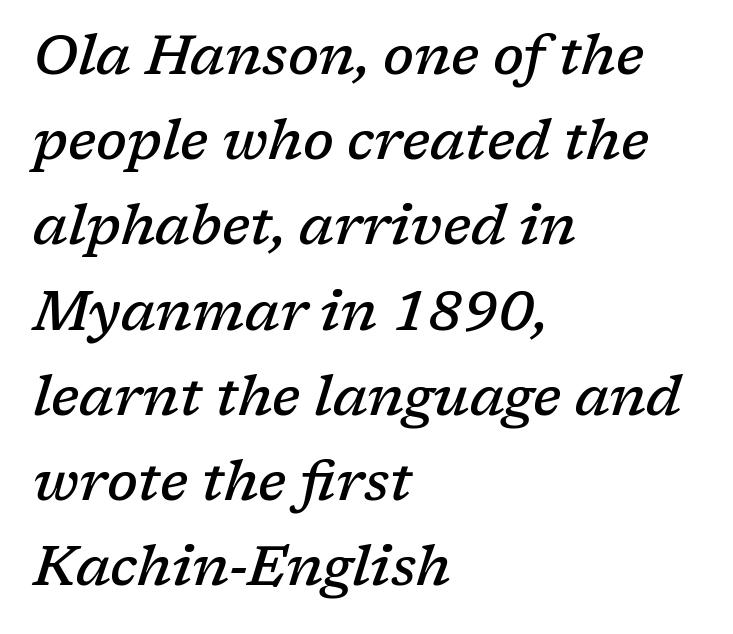
Q: Is the text bold? A: Semi-bold.
Q: Is the text italic (slanted)? A: Yes, it leans right by about 17 degrees.
Q: Is the typeface a serif or a sans-serif typeface? A: Serif.
Q: Is the text underlined? A: No.
Q: How is the paragraph aligned? A: Left-aligned.
Q: Is the spacing between letters normal or unusually wide? A: Normal.
Q: Is the spacing between lines tight, normal or loose? A: Normal.
Q: Width (condensed, normal, or wide)? A: Normal.
Q: Stroke contrast? A: Low.
Q: x-height? A: Medium.
Q: Monospaced? A: No.
